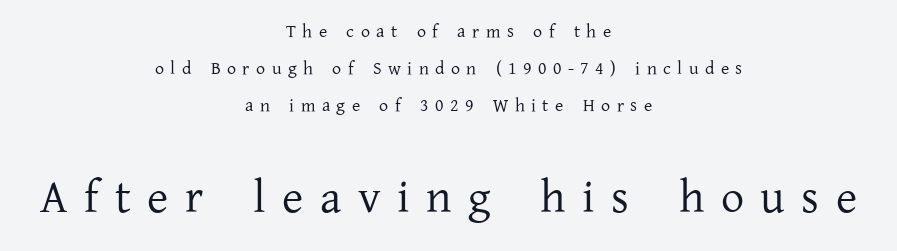
The image shows 46 px regular-weight serif type, upright; set centered, loose line spacing (2.05x), unusually wide letter spacing (+0.36 em), not underlined; the second (bottom) block is 2.56x larger; low stroke contrast and a medium x-height.
